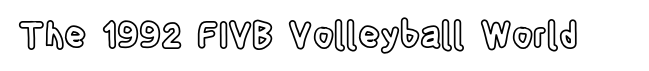
{"italic": "no", "width": "condensed", "x_height": "large", "monospaced": "no", "underline": "no", "letter_spacing": "normal", "letter_spacing_em": 0.0, "glyph_px": 34}
